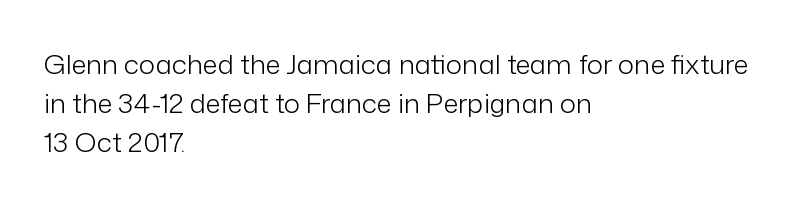
The image shows 27 px text type, upright; set left-aligned, normal line spacing (1.44x), normal letter spacing, not underlined.
